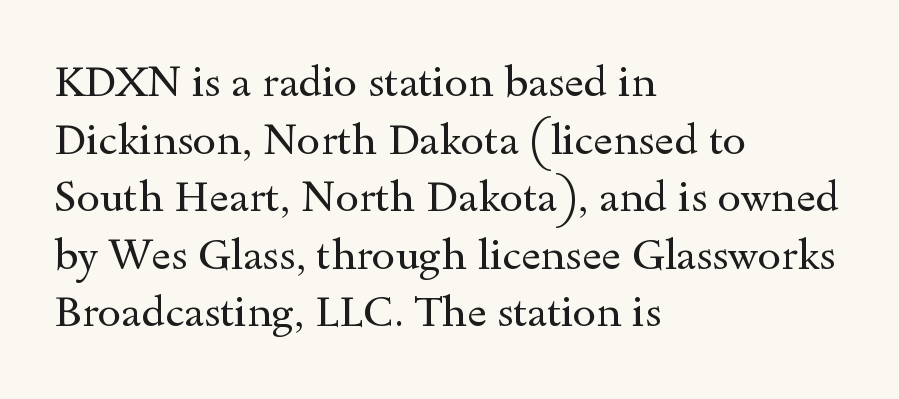
The image shows 42 px regular-weight, wide serif type, upright; set left-aligned, normal line spacing (1.37x), normal letter spacing, not underlined; a small x-height.
